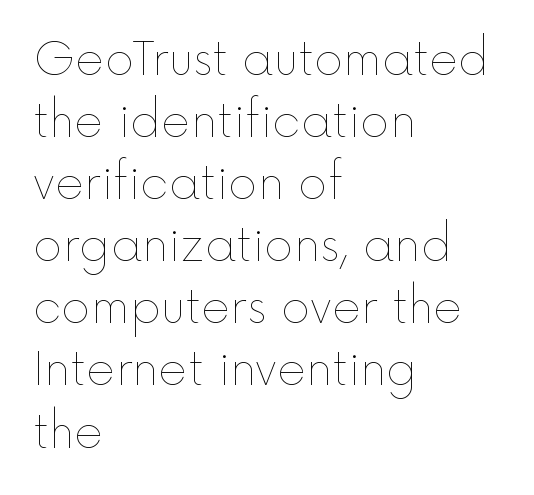
Each stroke keeps to a modest, everyday thickness or less. Style check: upright. This sample has the flowing, uneven cadence of proportional lettering. The foot of each line stays bare and open.
